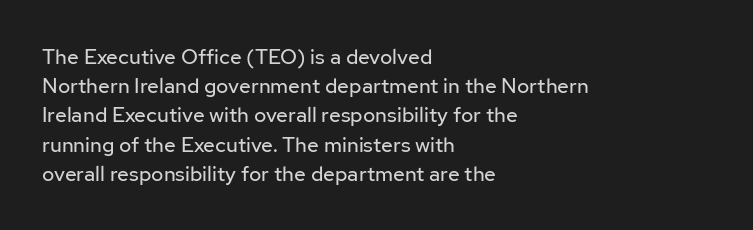
The image shows 21 px text type, upright; set left-aligned, normal line spacing (1.39x), normal letter spacing, not underlined.
